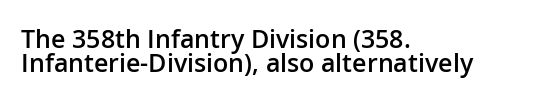
The image shows 25 px text type, upright; set left-aligned, tight line spacing (0.97x), normal letter spacing, not underlined.
